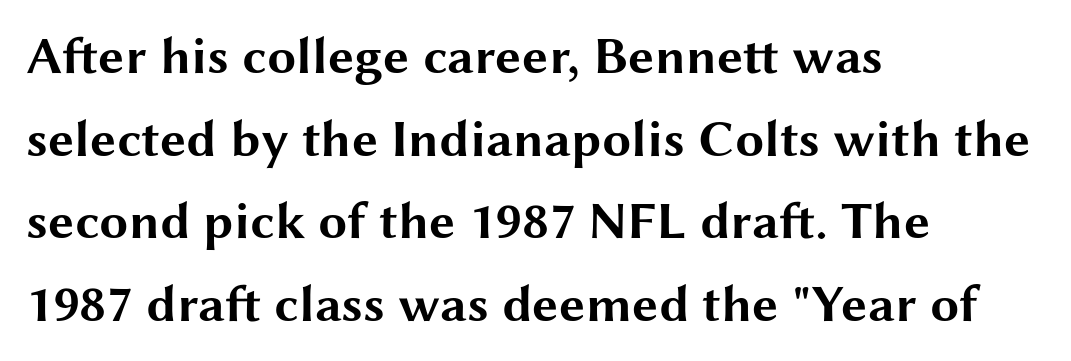
Regarding serifs, this sample does without them. The face used here is proportionally spaced, like ordinary book or web type. One-word summary of the alignment: left. Reading down the column, the eye jumps a familiar distance to each next line. You could call the tracking neutral — neither tight nor loose. How heavy is the stroke? Heavy — this is a bold.
